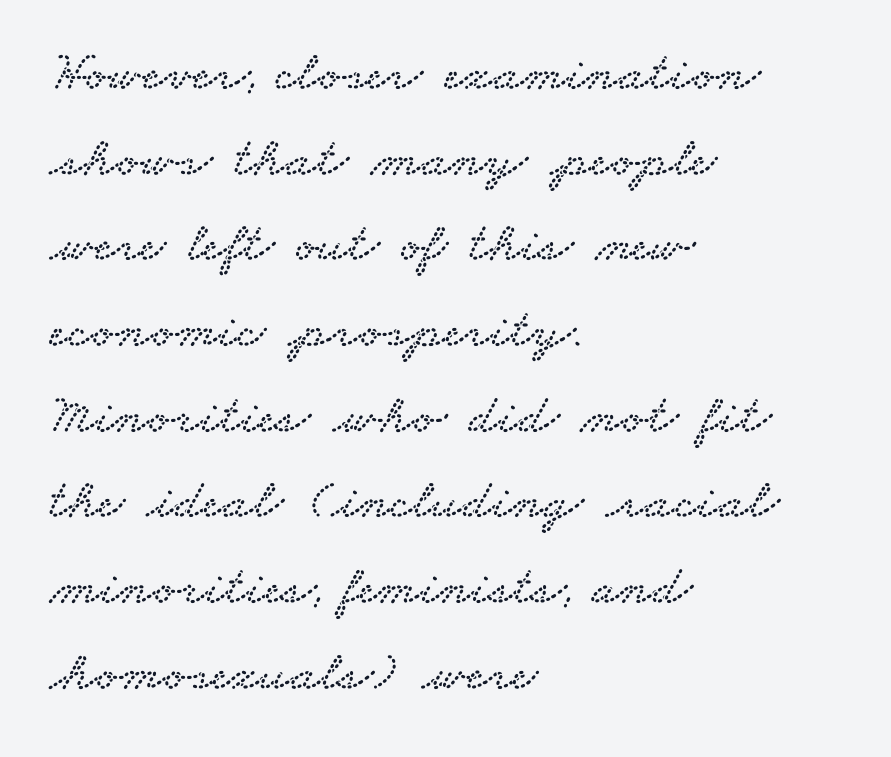
All the whitespace from short lines collects on the right. Vertically, the passage feels balanced, rows spaced as you'd expect. You could call the tracking neutral — neither tight nor loose. Lines of text with bare space underneath.
